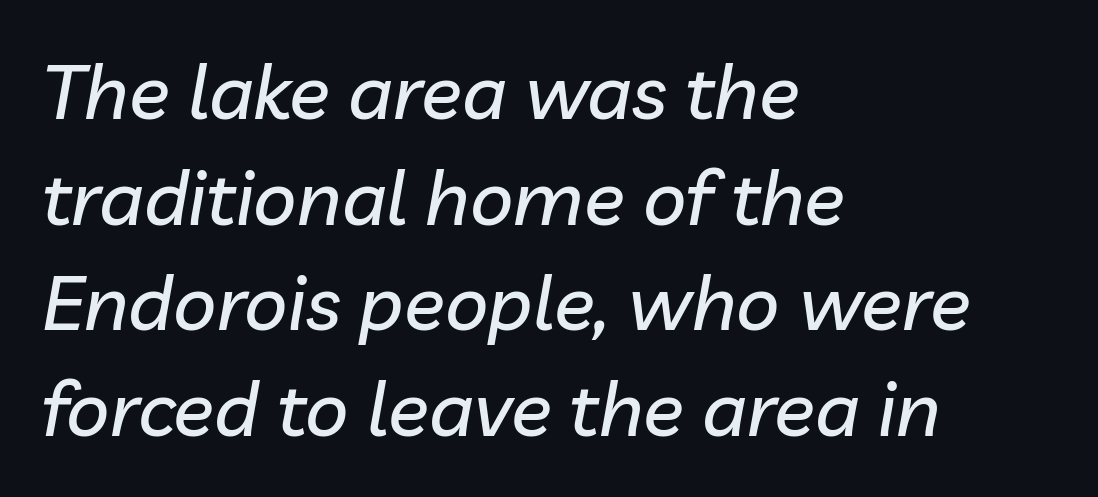
Horizontal bands of white between lines are of average thickness. Would a proofreader flag this as italicized? Yes. This sample has the flowing, uneven cadence of proportional lettering. Honestly, there is no underline to notice here at all. Spacing between characters is what you'd get straight out of the box.
